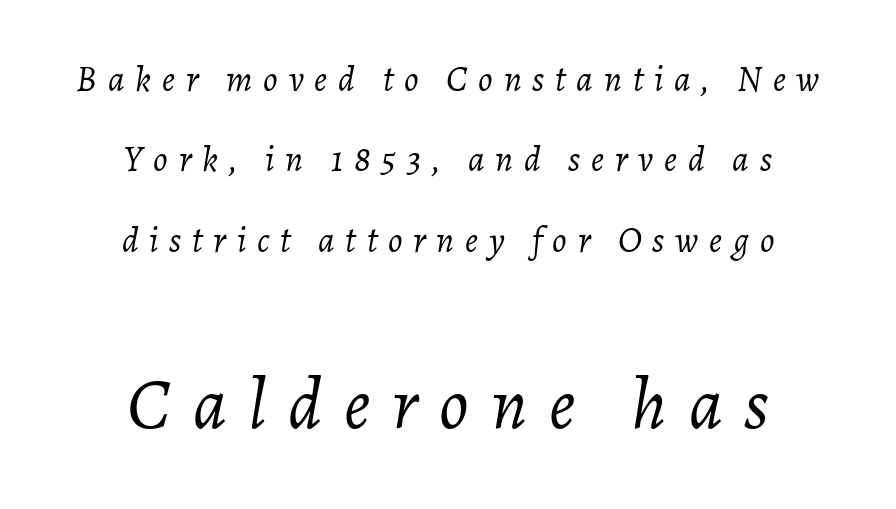
Italic: yes, the glyphs are oblique. Note the varied advance widths — an 'i' is clearly narrower than an 'm'. Line spacing here is loose. The second block has been scaled up relative to the first.
